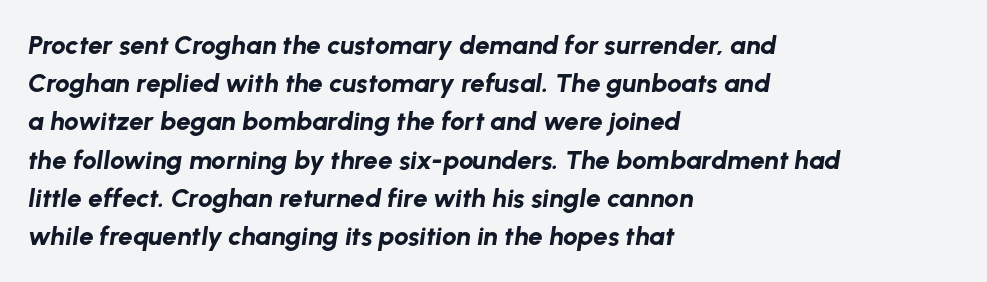
{"italic": "yes", "lean": "right", "slant_degrees": 8, "bold": "yes", "underline": "no", "align": "left", "line_spacing": "normal", "line_spacing_ratio": 1.47, "letter_spacing": "normal", "letter_spacing_em": 0.0, "glyph_px": 26}
